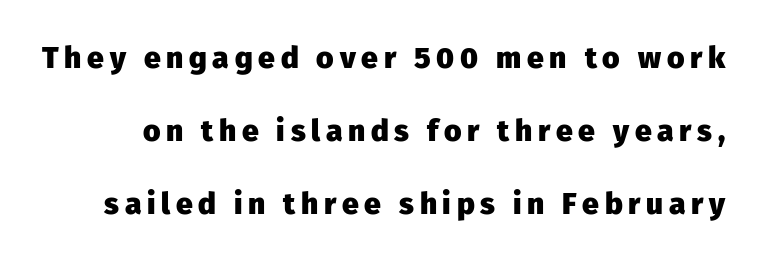
The image shows 30 px heavy sans-serif type, upright; set loose line spacing (2.44x), not underlined; low stroke contrast and a medium x-height.
